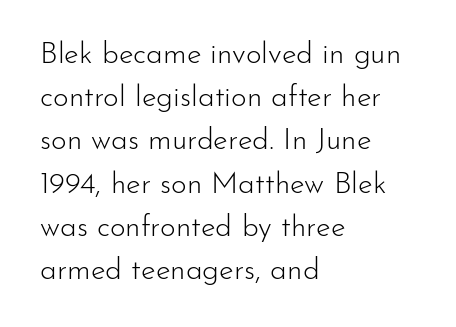
The image shows 30 px light sans-serif type, upright; set left-aligned, normal line spacing (1.44x), normal letter spacing, not underlined; low stroke contrast and a small x-height.
